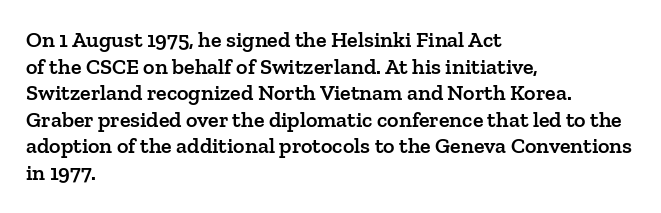
{"italic": "no", "bold": "semi", "underline": "no", "align": "left", "line_spacing_ratio": 1.21, "letter_spacing": "normal", "letter_spacing_em": 0.0, "glyph_px": 22}
